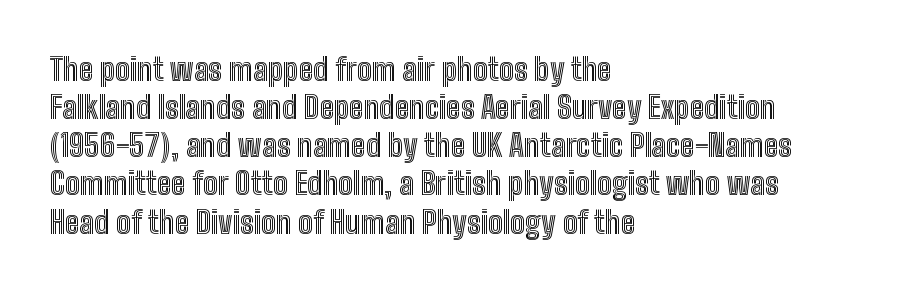
{"italic": "no", "width": "condensed", "x_height": "medium", "monospaced": "no", "underline": "no", "align": "left", "line_spacing_ratio": 1.23, "letter_spacing": "normal", "letter_spacing_em": 0.0, "glyph_px": 31}
